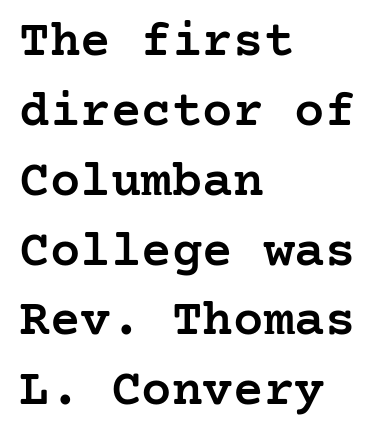
Q: Is the text bold? A: Semi-bold.
Q: Is the text italic (slanted)? A: No, it is upright.
Q: Is the typeface a serif or a sans-serif typeface? A: Serif.
Q: Is the text underlined? A: No.
Q: How is the paragraph aligned? A: Left-aligned.
Q: Is the spacing between letters normal or unusually wide? A: Normal.
Q: Is the spacing between lines tight, normal or loose? A: Normal.
Q: Width (condensed, normal, or wide)? A: Normal.
Q: Stroke contrast? A: Low.
Q: x-height? A: Medium.
